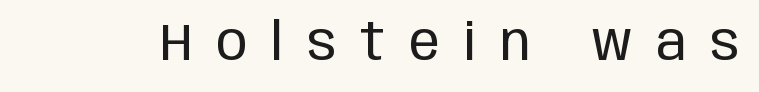
Q: Is the text bold? A: No.
Q: Is the text italic (slanted)? A: No, it is upright.
Q: Is the typeface a serif or a sans-serif typeface? A: Sans-serif.
Q: Is the text underlined? A: No.
Q: Is the spacing between letters normal or unusually wide? A: Unusually wide.
Q: Width (condensed, normal, or wide)? A: Condensed.
Q: Stroke contrast? A: Low.
Q: x-height? A: Large.
Q: Monospaced? A: No.
